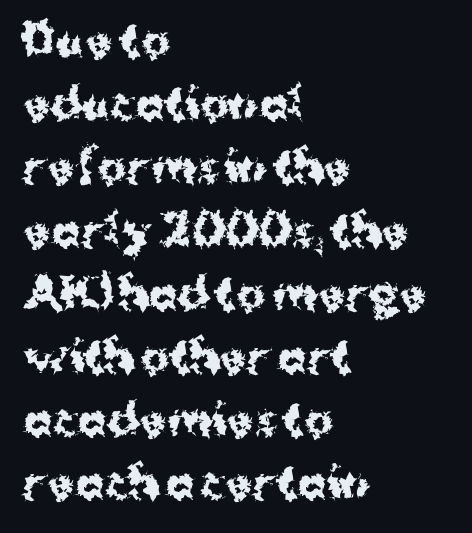
The image shows 43 px bold sans-serif type, upright; set left-aligned, normal line spacing (1.47x), normal letter spacing, not underlined; medium stroke contrast and a medium x-height.
